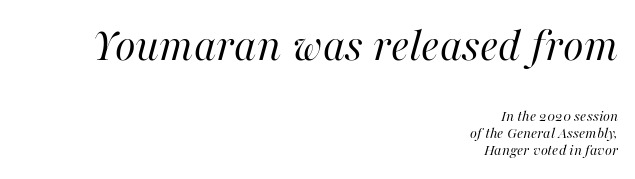
Q: Is the text bold? A: No.
Q: Is the text italic (slanted)? A: Yes, it leans right by about 16 degrees.
Q: Is the text underlined? A: No.
Q: How is the paragraph aligned? A: Right-aligned.
Q: Is the spacing between letters normal or unusually wide? A: Normal.
Q: Is the spacing between lines tight, normal or loose? A: Tight.
Q: Which block of text is set in a larger size, the first (top) or the second (bottom)? A: The first (top) one.
Q: Width (condensed, normal, or wide)? A: Normal.
Q: Stroke contrast? A: High.
Q: x-height? A: Medium.
Q: Monospaced? A: No.
